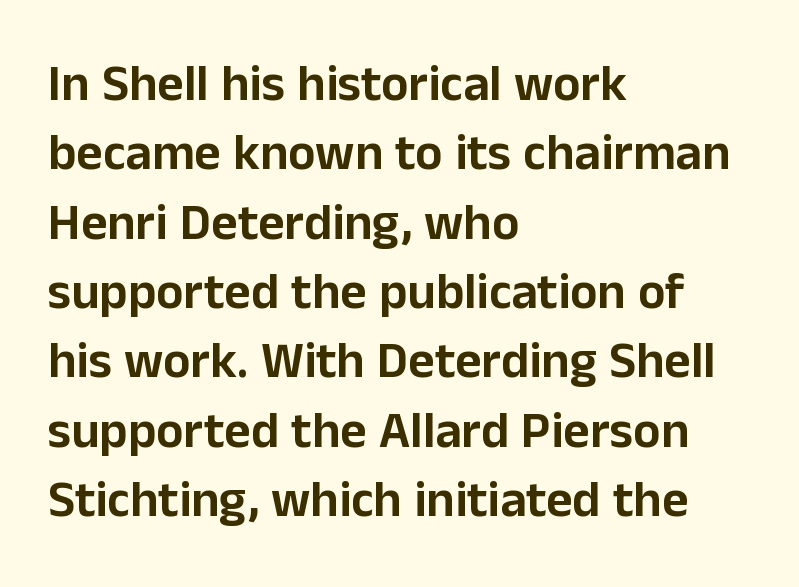
Q: Is the text italic (slanted)? A: No, it is upright.
Q: Is the typeface a serif or a sans-serif typeface? A: Sans-serif.
Q: Is the text underlined? A: No.
Q: How is the paragraph aligned? A: Left-aligned.
Q: Is the spacing between letters normal or unusually wide? A: Normal.
Q: Is the spacing between lines tight, normal or loose? A: Normal.
Q: Width (condensed, normal, or wide)? A: Normal.
Q: Stroke contrast? A: Low.
Q: x-height? A: Medium.
Q: Monospaced? A: No.
